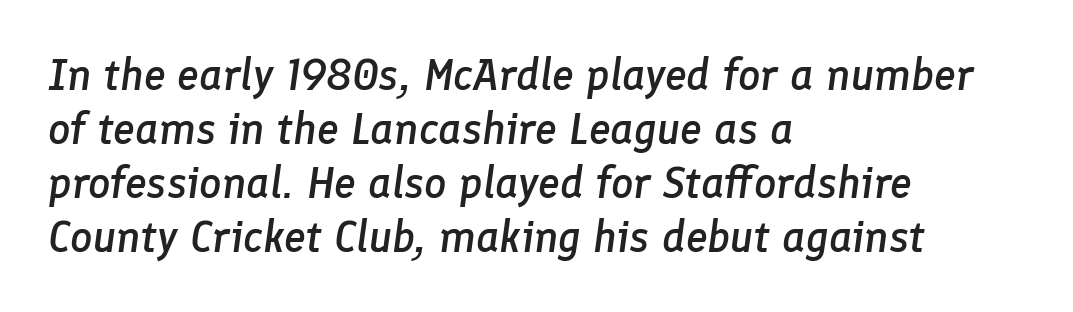
The image shows 44 px semibold type, italic (leaning right); set left-aligned, line spacing 1.23x, normal letter spacing, not underlined; low stroke contrast and a medium x-height.
